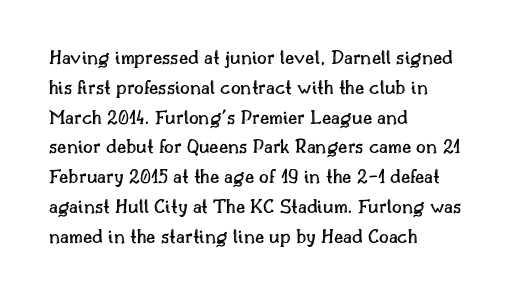
Which margin do the lines hug? The left one — the right edge is uneven. The letters stand upright; this is a roman face. Any mark beneath the type? The region is blank. The space between consecutive lines is moderate. No extra tracking has been applied to these lines.
